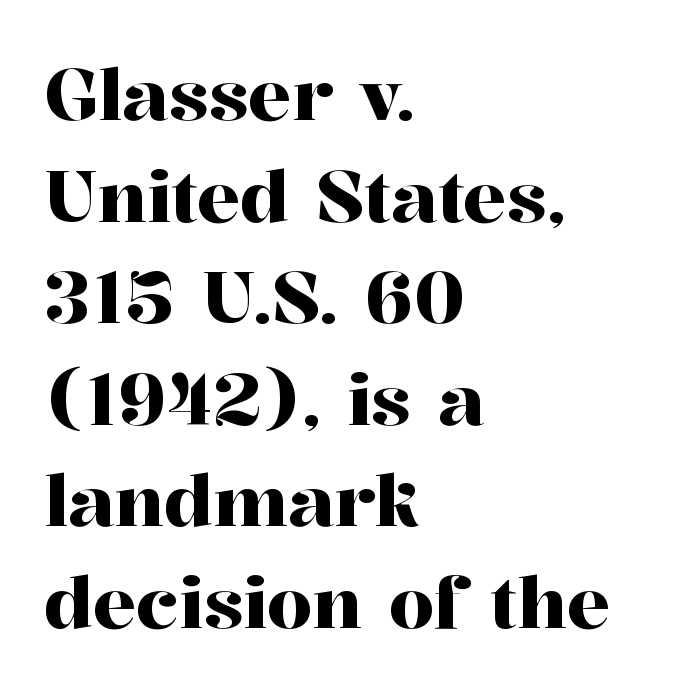
{"serif": "yes", "italic": "no", "width": "normal", "stroke_contrast": "high", "x_height": "medium", "monospaced": "no", "underline": "no", "align": "left", "line_spacing": "normal", "line_spacing_ratio": 1.41, "letter_spacing": "normal", "letter_spacing_em": 0.0, "glyph_px": 72}
